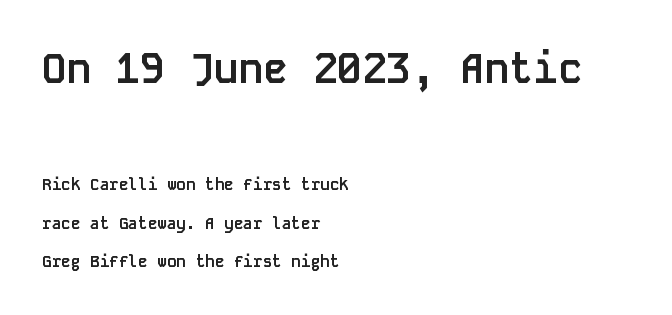
{"serif": "no", "italic": "no", "bold": "yes", "weight": "semibold", "width": "normal", "stroke_contrast": "low", "x_height": "large", "monospaced": "yes", "underline": "no", "align": "left", "line_spacing": "loose", "line_spacing_ratio": 2.42, "letter_spacing": "normal", "letter_spacing_em": 0.0, "larger_block": "first", "size_ratio": 2.56, "glyph_px": 41}
